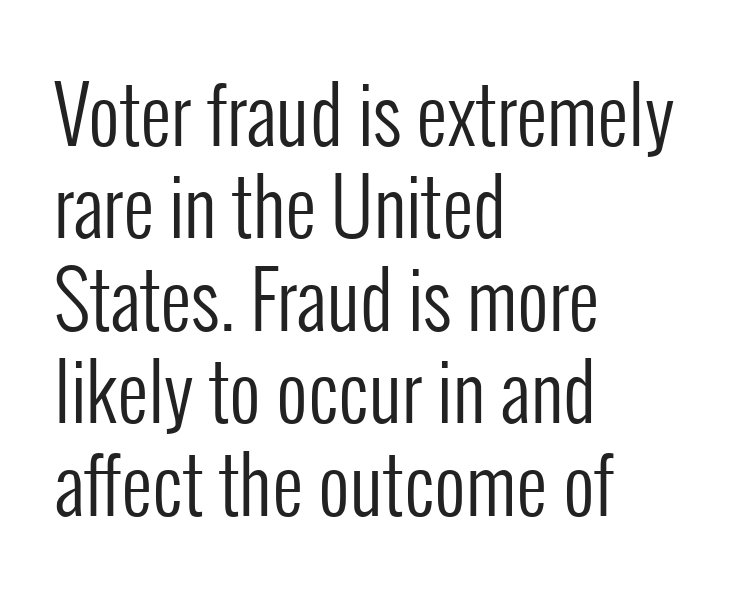
Letter spacing: default. Stems here are at most as thick as an everyday book face. This is roman type, the default non-slanted kind. Rule under the text: the space is simply empty. Character widths vary here, with narrow letters taking less room than wide ones. The passage shown is typeset with a sans-serif family.
